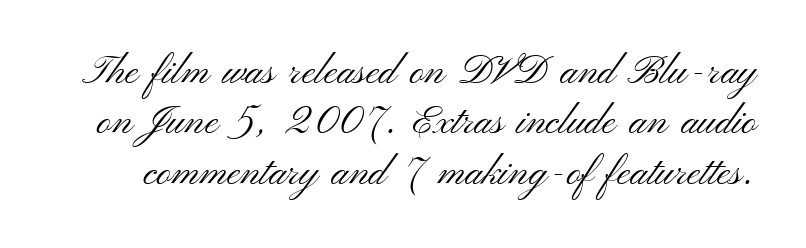
Beneath every word, the page is bare. Note: no serifs on the glyphs. The type is set solid horizontally, with unmodified tracking. Think of a printed novel: that variable character pitch is what you see here.
